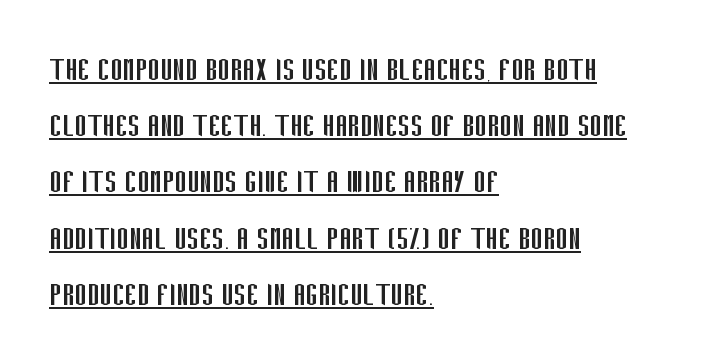
The image shows 37 px regular-weight, condensed sans-serif type, upright; set left-aligned, normal line spacing (1.52x), normal letter spacing, underlined; low stroke contrast and a large x-height.
